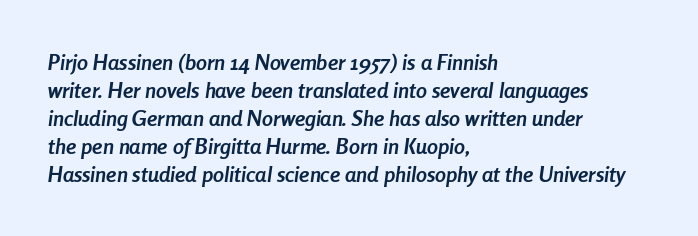
Q: Is the text bold? A: Yes.
Q: Is the text italic (slanted)? A: Yes, it leans right by about 8 degrees.
Q: Is the text underlined? A: No.
Q: How is the paragraph aligned? A: Left-aligned.
Q: Is the spacing between letters normal or unusually wide? A: Normal.
Q: Is the spacing between lines tight, normal or loose? A: Normal.
